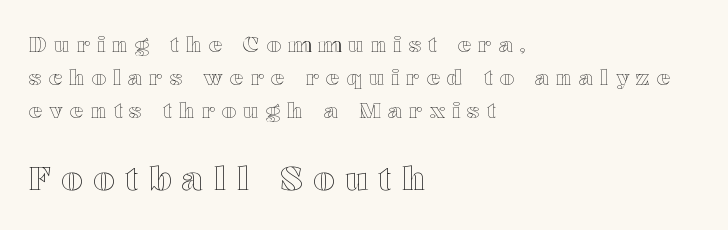
Q: Is the text italic (slanted)? A: No, it is upright.
Q: Is the text underlined? A: No.
Q: How is the paragraph aligned? A: Left-aligned.
Q: Is the spacing between letters normal or unusually wide? A: Unusually wide.
Q: Is the spacing between lines tight, normal or loose? A: Normal.
Q: Which block of text is set in a larger size, the first (top) or the second (bottom)? A: The second (bottom) one.
Q: Width (condensed, normal, or wide)? A: Wide.
Q: x-height? A: Medium.
Q: Monospaced? A: No.
